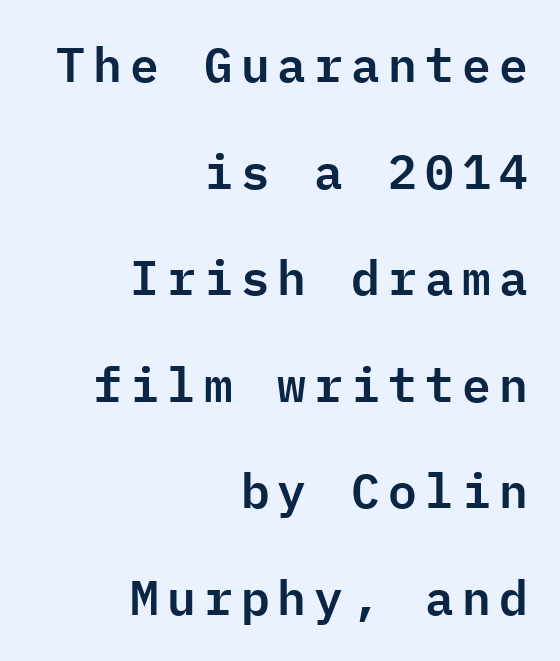
Q: Is the text italic (slanted)? A: No, it is upright.
Q: Is the typeface a serif or a sans-serif typeface? A: Sans-serif.
Q: Is the text underlined? A: No.
Q: How is the paragraph aligned? A: Right-aligned.
Q: Is the spacing between lines tight, normal or loose? A: Loose.
Q: Width (condensed, normal, or wide)? A: Normal.
Q: Stroke contrast? A: Low.
Q: x-height? A: Medium.
Q: Monospaced? A: Yes.
